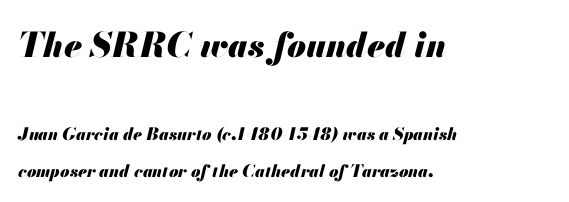
Q: Is the text bold? A: Yes.
Q: Is the text italic (slanted)? A: Yes, it leans right by about 13 degrees.
Q: Is the text underlined? A: No.
Q: How is the paragraph aligned? A: Left-aligned.
Q: Is the spacing between letters normal or unusually wide? A: Normal.
Q: Is the spacing between lines tight, normal or loose? A: Loose.
Q: Which block of text is set in a larger size, the first (top) or the second (bottom)? A: The first (top) one.
Q: Width (condensed, normal, or wide)? A: Normal.
Q: Stroke contrast? A: Medium.
Q: x-height? A: Small.
Q: Monospaced? A: No.
